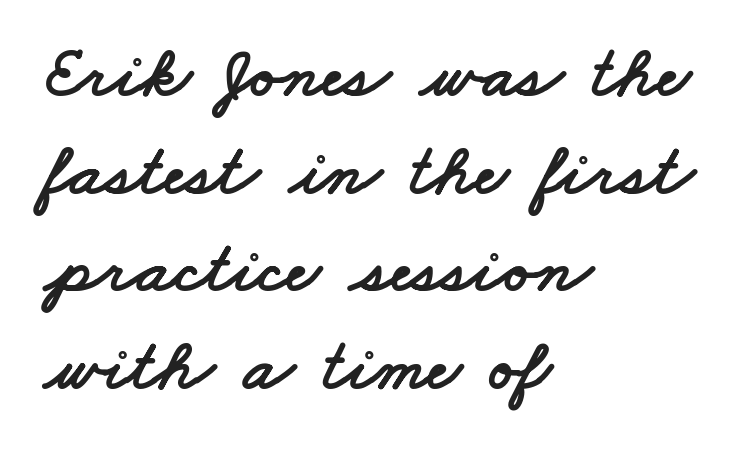
Q: Is the typeface a serif or a sans-serif typeface? A: Sans-serif.
Q: Is the text underlined? A: No.
Q: How is the paragraph aligned? A: Left-aligned.
Q: Is the spacing between letters normal or unusually wide? A: Normal.
Q: Is the spacing between lines tight, normal or loose? A: Normal.
Q: Width (condensed, normal, or wide)? A: Wide.
Q: Stroke contrast? A: Low.
Q: x-height? A: Small.
Q: Monospaced? A: No.
